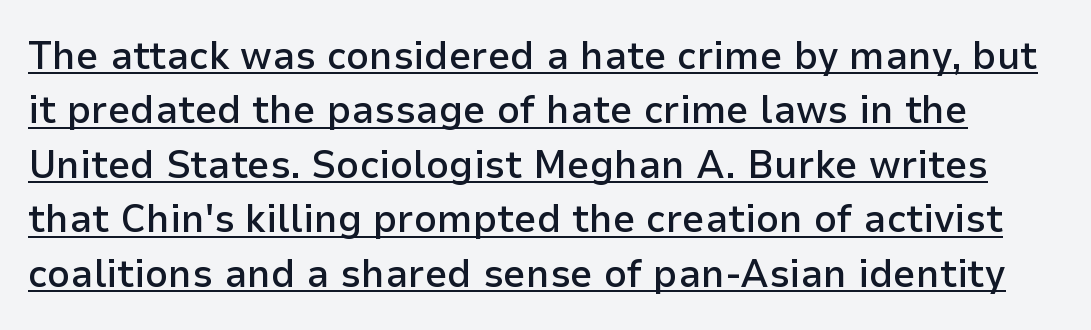
As a designer I'd log this as weight 600, semibold. These lines keep a tight, regular rhythm from letter to letter. What kind of face is this? One without serifs — a sans. This sample carries an underscore along the baseline area.
